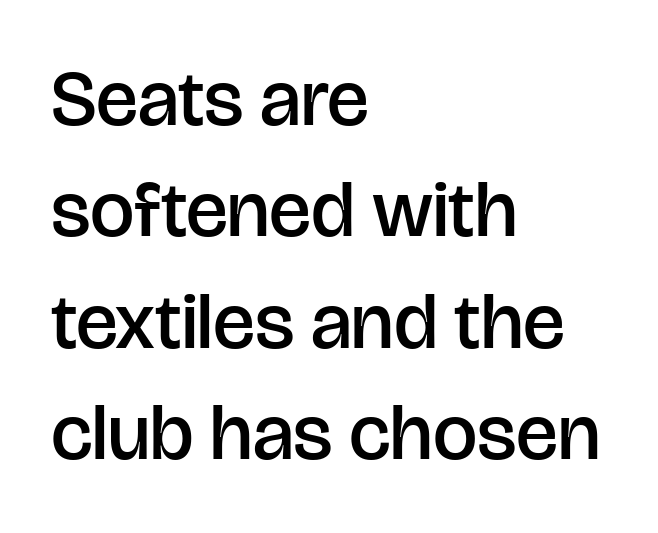
The image shows 79 px semibold sans-serif type, upright; set left-aligned, normal line spacing (1.41x), normal letter spacing, not underlined; low stroke contrast and a large x-height.
